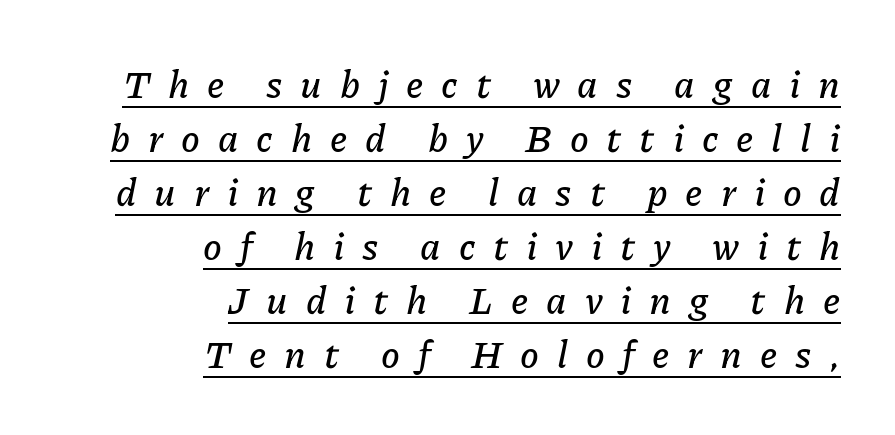
{"italic": "yes", "lean": "right", "slant_degrees": 11, "width": "normal", "stroke_contrast": "low", "x_height": "medium", "monospaced": "no", "underline": "yes", "align": "right", "line_spacing": "normal", "line_spacing_ratio": 1.42, "letter_spacing": "wide", "letter_spacing_em": 0.47, "glyph_px": 38}
